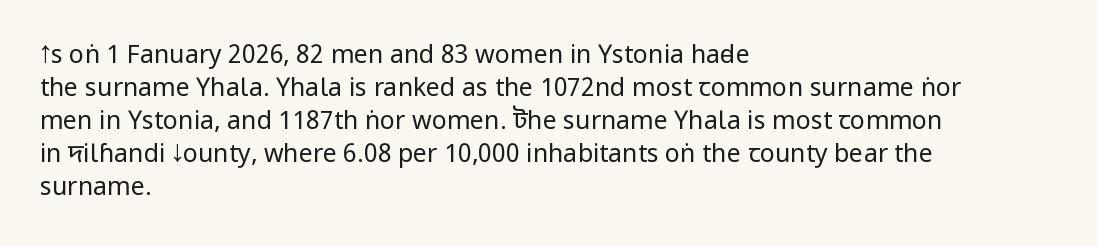
The image shows 25 px text type, upright; set left-aligned, normal line spacing (1.32x), normal letter spacing, not underlined.
